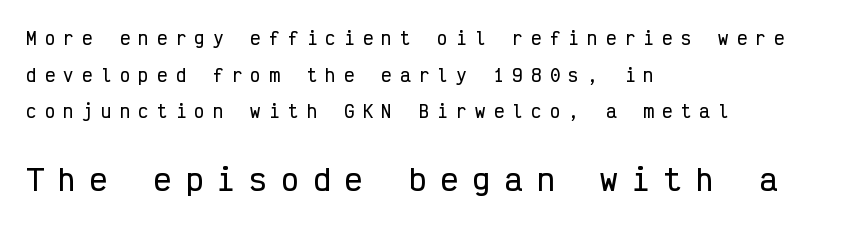
The image shows 29 px condensed sans-serif type, upright, monospaced; set left-aligned, loose line spacing (2.15x), unusually wide letter spacing (+0.5 em), not underlined; the second (bottom) block is 1.71x larger; low stroke contrast and a medium x-height.
